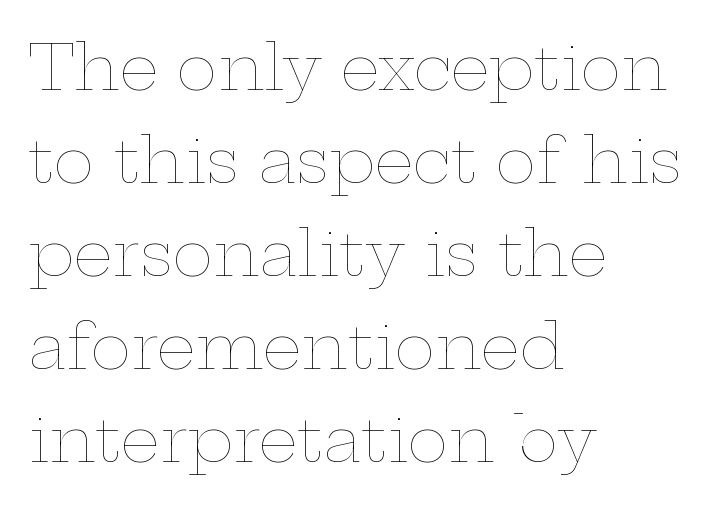
{"italic": "no", "bold": "no", "weight": "thin", "width": "wide", "stroke_contrast": "low", "x_height": "medium", "monospaced": "no", "underline": "no", "align": "left", "line_spacing": "normal", "line_spacing_ratio": 1.5, "letter_spacing": "normal", "letter_spacing_em": 0.0, "glyph_px": 62}
